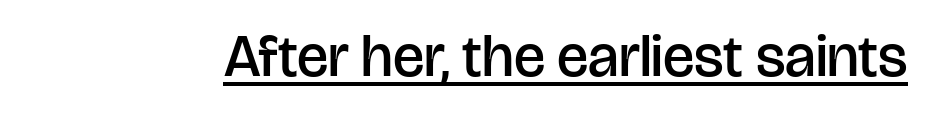
The image shows 59 px semibold sans-serif type, upright; set normal letter spacing, underlined; low stroke contrast and a large x-height.
